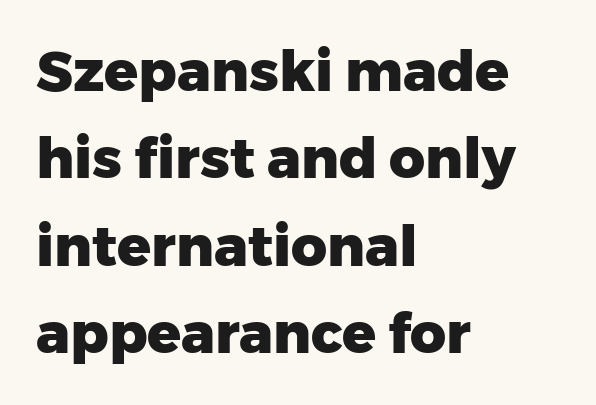
Check where the strokes stop: nothing finishes them off — pure sans. The rendering keeps characters at their native spacing. Is this a fixed-width face? No — the glyphs have proportional, varying widths. Notice how the passage keeps a crisp vertical edge on the left only.
